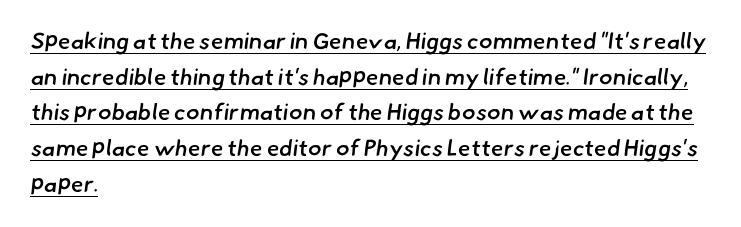
The rendering uses the underline text-decoration. This rendering uses left alignment, leaving the right contour irregular. Here the glyphs are tracked normally, forming tight word shapes. Whoever set this chose a conventional vertical rhythm.
